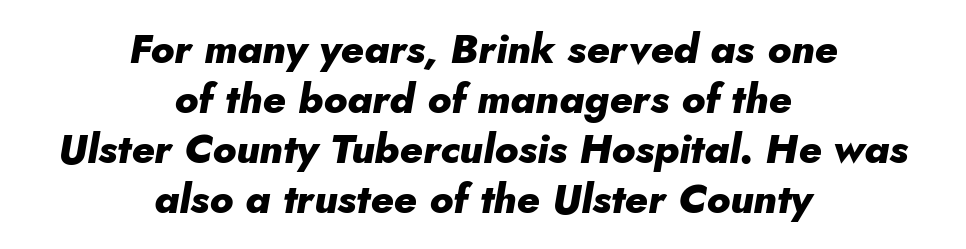
Here the designer chose a conventional face with non-uniform glyph widths. The characters look thick and weighty, a clear bold. Looking at the ascenders, they clearly lean. Caption: standard tracking, unaltered. Teacher's note: observe the equal gaps on both sides — that is centered alignment.
